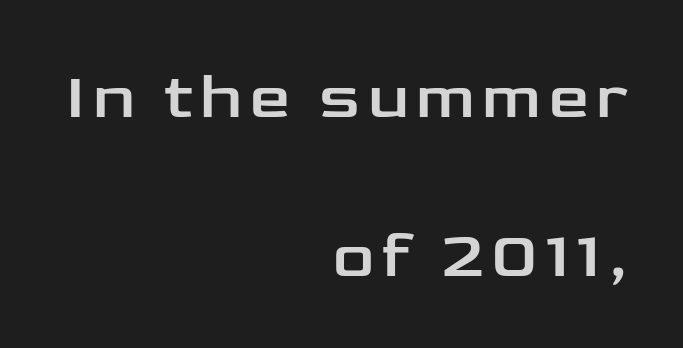
The strip under each line holds only bare page. The face used here is proportionally spaced, like ordinary book or web type. Each new line begins a long way beneath the previous one. If you drew a line through each stem, it would be perfectly vertical. The rag falls on the left side of this text block.
